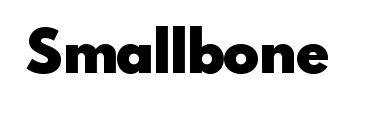
Q: Is the text bold? A: Yes.
Q: Is the text italic (slanted)? A: No, it is upright.
Q: Is the typeface a serif or a sans-serif typeface? A: Sans-serif.
Q: Is the text underlined? A: No.
Q: Is the spacing between letters normal or unusually wide? A: Normal.
Q: Width (condensed, normal, or wide)? A: Normal.
Q: x-height? A: Small.
Q: Monospaced? A: No.
